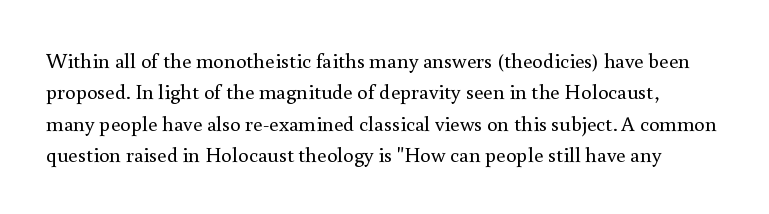
The image shows 21 px text type, upright; set normal line spacing (1.49x), normal letter spacing, not underlined.
